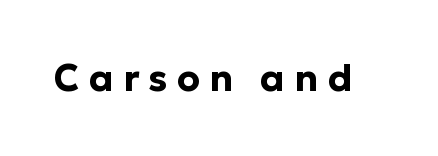
Q: Is the text bold? A: Yes.
Q: Is the text italic (slanted)? A: No, it is upright.
Q: Is the typeface a serif or a sans-serif typeface? A: Sans-serif.
Q: Is the text underlined? A: No.
Q: Is the spacing between letters normal or unusually wide? A: Unusually wide.
Q: Width (condensed, normal, or wide)? A: Normal.
Q: Stroke contrast? A: Low.
Q: x-height? A: Medium.
Q: Monospaced? A: No.
